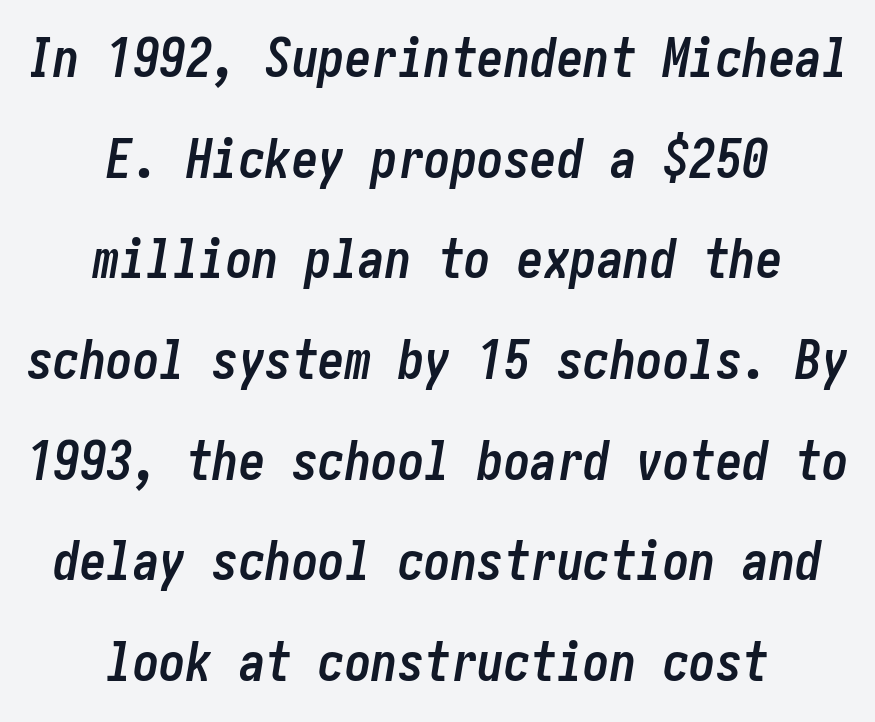
{"italic": "yes", "lean": "right", "slant_degrees": 10, "bold": "yes", "weight": "semibold", "width": "condensed", "stroke_contrast": "low", "x_height": "medium", "underline": "no", "align": "center", "line_spacing": "loose", "line_spacing_ratio": 1.9, "letter_spacing": "normal", "letter_spacing_em": 0.0, "glyph_px": 53}
